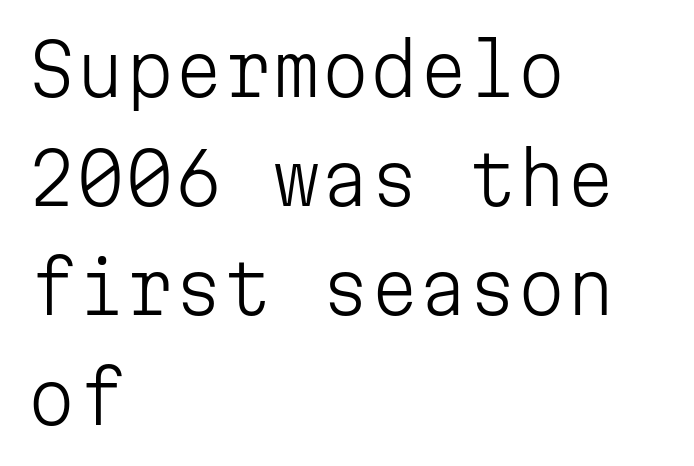
The image shows 70 px light sans-serif type, upright, monospaced; set left-aligned, normal line spacing (1.56x), normal letter spacing, not underlined; low stroke contrast and a medium x-height.
